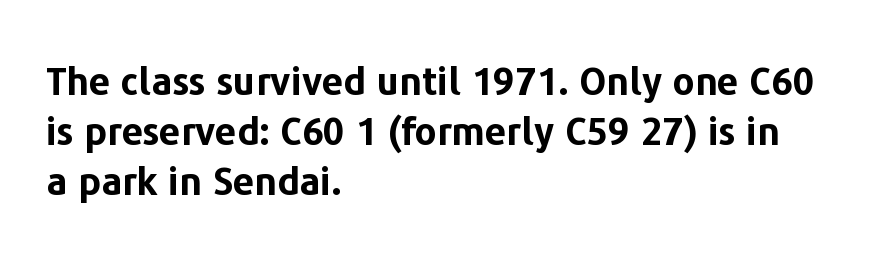
{"serif": "no", "italic": "no", "bold": "yes", "weight": "bold", "width": "normal", "stroke_contrast": "low", "x_height": "medium", "monospaced": "no", "underline": "no", "align": "left", "line_spacing": "normal", "line_spacing_ratio": 1.32, "letter_spacing": "normal", "letter_spacing_em": 0.0, "glyph_px": 38}
